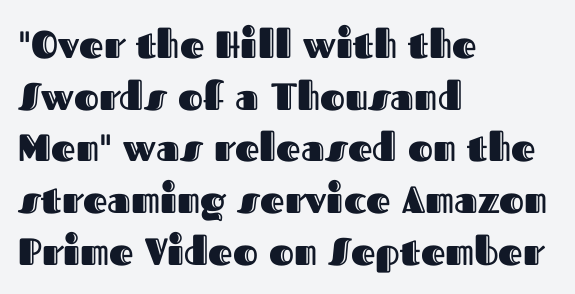
{"italic": "no", "width": "normal", "x_height": "medium", "monospaced": "no", "underline": "no", "align": "left", "line_spacing": "normal", "line_spacing_ratio": 1.36, "letter_spacing": "normal", "letter_spacing_em": 0.0, "glyph_px": 38}
